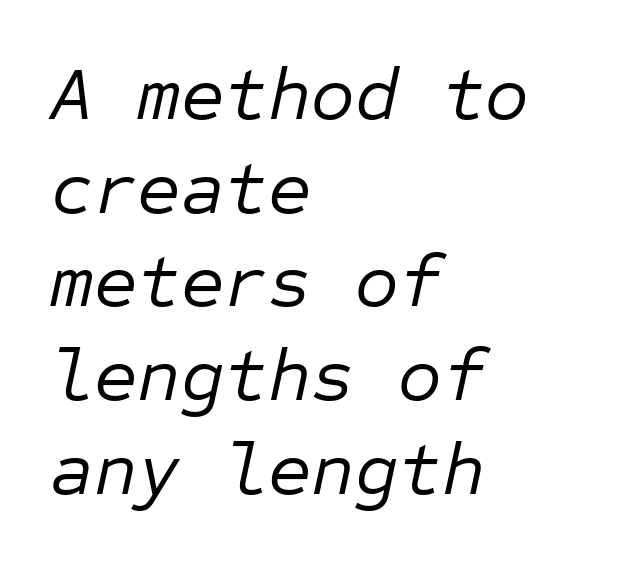
{"italic": "yes", "lean": "right", "slant_degrees": 12, "bold": "no", "weight": "regular", "width": "normal", "stroke_contrast": "low", "x_height": "medium", "monospaced": "yes", "underline": "no", "align": "left", "line_spacing": "normal", "line_spacing_ratio": 1.25, "letter_spacing": "normal", "letter_spacing_em": 0.0, "glyph_px": 75}
